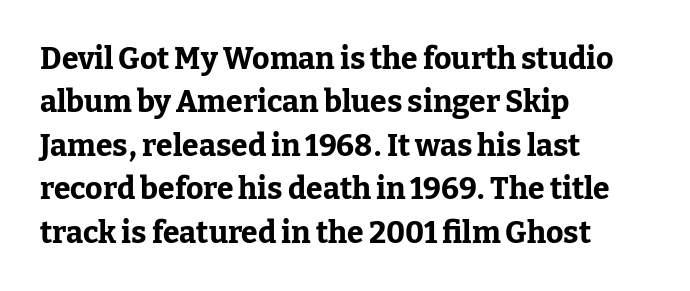
Notice how descenders clear the ascenders below comfortably — that's standard leading. Typographic density is high because the face is bold. Rule under the text: the space is simply empty. Italic: no, the glyphs are upright roman. Observe the serifs anchoring each vertical stroke in this sample.
